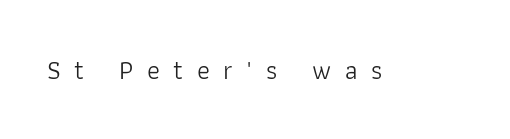
The image shows 27 px text type, upright; set unusually wide letter spacing (+0.5 em), not underlined.
